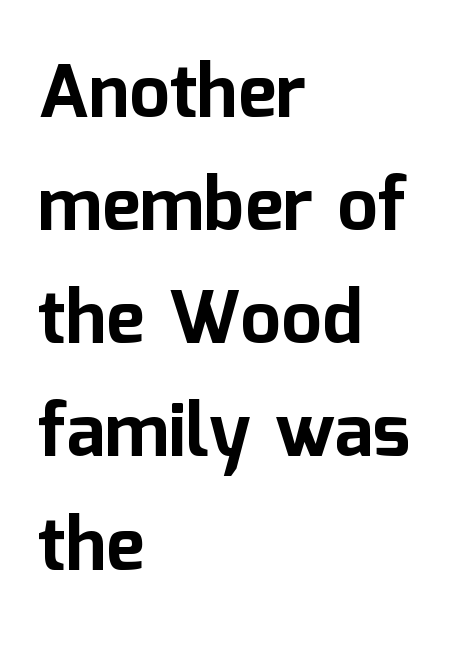
The image shows 73 px bold sans-serif type, upright; set left-aligned, normal line spacing (1.55x), normal letter spacing, not underlined; low stroke contrast and a medium x-height.
